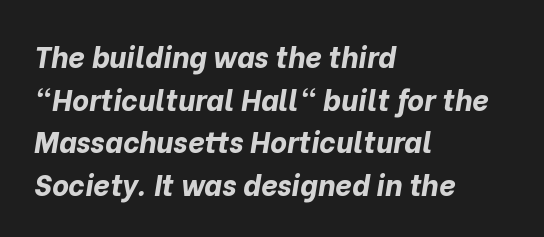
{"italic": "yes", "lean": "right", "slant_degrees": 10, "bold": "yes", "weight": "bold", "width": "normal", "stroke_contrast": "low", "x_height": "medium", "monospaced": "no", "underline": "no", "align": "left", "line_spacing": "normal", "line_spacing_ratio": 1.47, "letter_spacing": "normal", "letter_spacing_em": 0.0, "glyph_px": 29}
